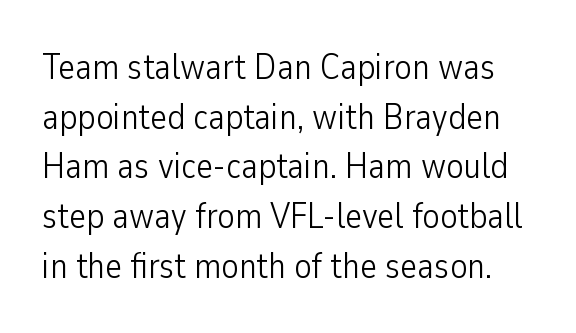
You could not count columns in this text — the font is proportionally spaced. The letters stand straight up with perfectly vertical stems. This sample uses plain, unmodified letter spacing. Descenders are the only things crossing below the line. Each letter's strokes conclude bluntly, with no projecting serifs.
